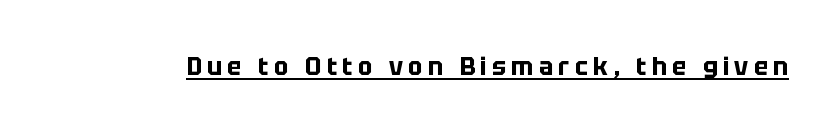
The image shows 24 px bold type, upright; set unusually wide letter spacing (+0.22 em), underlined.
